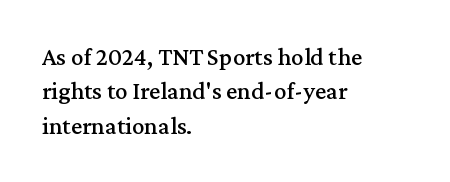
Q: Is the text italic (slanted)? A: No, it is upright.
Q: Is the text underlined? A: No.
Q: How is the paragraph aligned? A: Left-aligned.
Q: Is the spacing between letters normal or unusually wide? A: Normal.
Q: Is the spacing between lines tight, normal or loose? A: Normal.
